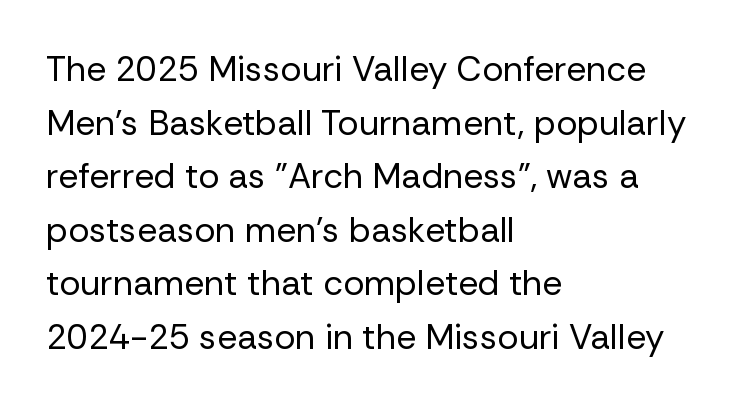
Q: Is the text bold? A: No.
Q: Is the text italic (slanted)? A: No, it is upright.
Q: Is the typeface a serif or a sans-serif typeface? A: Sans-serif.
Q: Is the text underlined? A: No.
Q: How is the paragraph aligned? A: Left-aligned.
Q: Is the spacing between letters normal or unusually wide? A: Normal.
Q: Is the spacing between lines tight, normal or loose? A: Normal.
Q: Width (condensed, normal, or wide)? A: Normal.
Q: Stroke contrast? A: Low.
Q: x-height? A: Medium.
Q: Monospaced? A: No.
